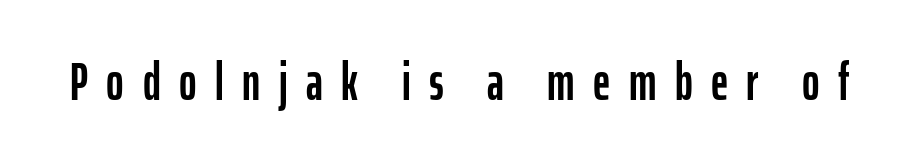
Q: Is the text italic (slanted)? A: No, it is upright.
Q: Is the typeface a serif or a sans-serif typeface? A: Sans-serif.
Q: Is the text underlined? A: No.
Q: Is the spacing between letters normal or unusually wide? A: Unusually wide.
Q: Width (condensed, normal, or wide)? A: Condensed.
Q: Stroke contrast? A: Low.
Q: x-height? A: Medium.
Q: Monospaced? A: No.
